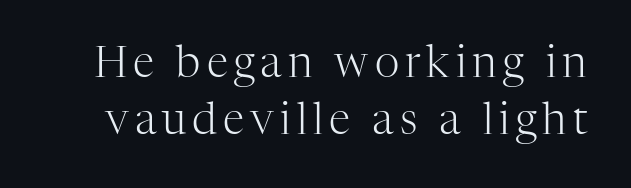
The image shows 43 px light serif type, upright; set normal line spacing (1.32x), not underlined; high stroke contrast and a medium x-height.
